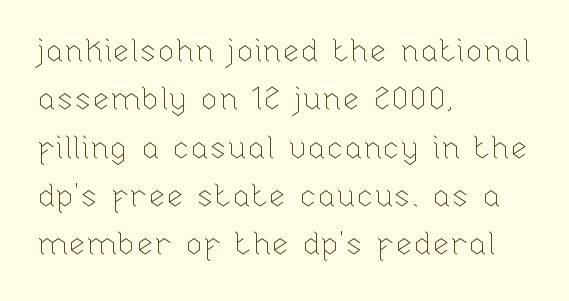
Descender tails drop into unmarked territory. The font is comparable to plain body text, perhaps lighter. The rendering anchors every line to the left-hand side. Glyph-to-glyph distance matches everyday printed text. Is there any slant? The stems are plumb. Spacing verdict: proportional, widths tailored to each character.
